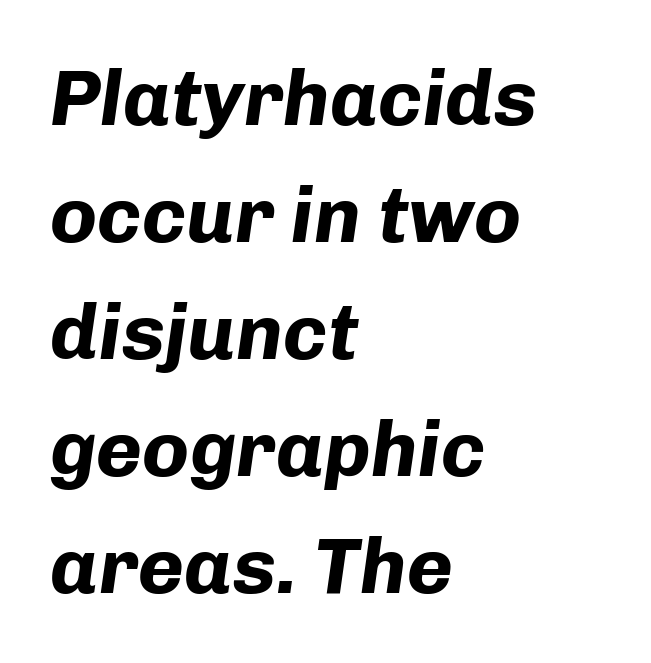
The image shows 79 px bold type, italic (leaning right); set left-aligned, normal line spacing (1.48x), normal letter spacing, not underlined; low stroke contrast and a medium x-height.
